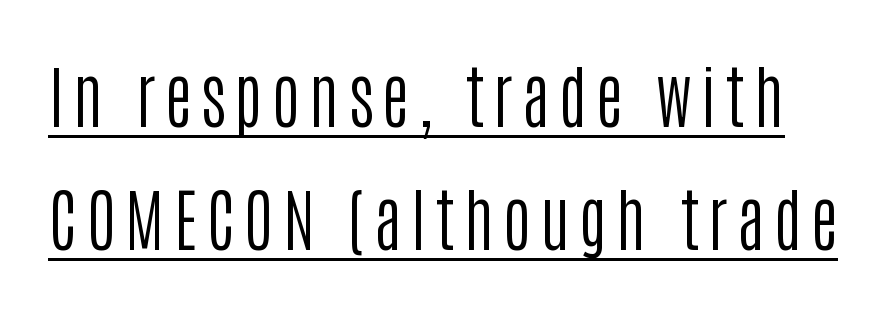
Q: Is the text bold? A: No.
Q: Is the text italic (slanted)? A: No, it is upright.
Q: Is the typeface a serif or a sans-serif typeface? A: Sans-serif.
Q: Is the text underlined? A: Yes.
Q: Width (condensed, normal, or wide)? A: Condensed.
Q: Stroke contrast? A: Low.
Q: x-height? A: Large.
Q: Monospaced? A: No.
